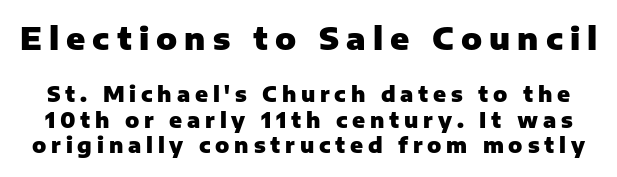
The image shows 31 px heavy sans-serif type, upright; set line spacing 1.21x, unusually wide letter spacing (+0.23 em), not underlined; the first (top) block is 1.48x larger; low stroke contrast and a medium x-height.
